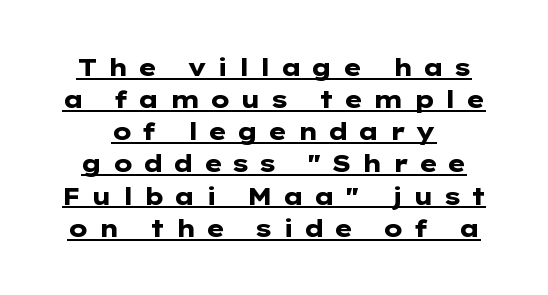
Does the leading feel generous? No, just average. The type is letterspaced generously, with wide tracking. Is there an underline? Yes — a line sits under the letters. Strong, thick strokes mark this as bold type. It's the straight-up-and-down kind of type.
